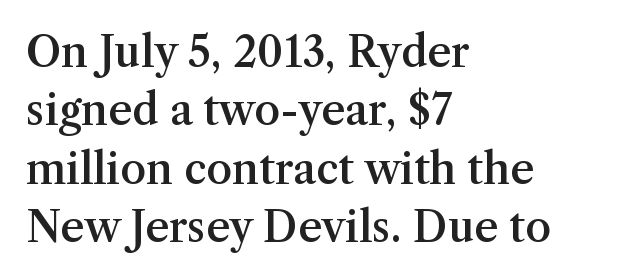
The image shows 42 px semibold serif type, upright; set left-aligned, normal line spacing (1.39x), normal letter spacing, not underlined; medium stroke contrast and a medium x-height.
